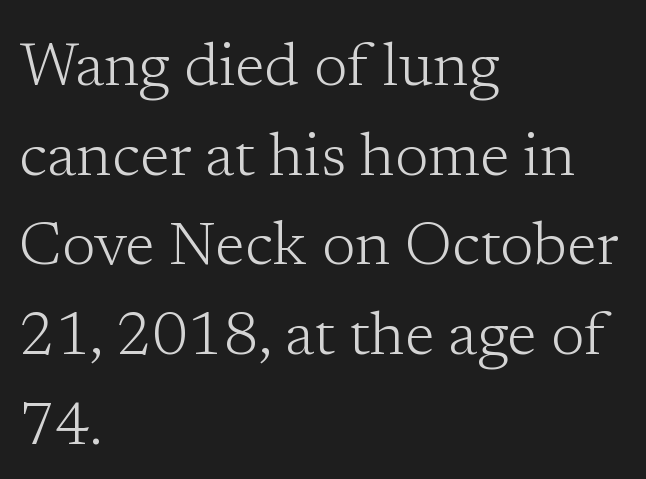
The image shows 61 px light serif type, upright; set left-aligned, normal line spacing (1.47x), normal letter spacing, not underlined; low stroke contrast and a medium x-height.
